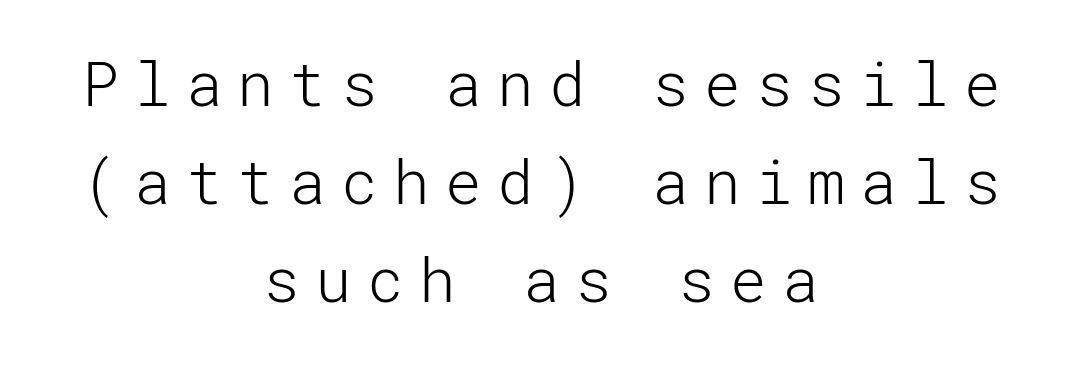
Q: Is the text bold? A: No.
Q: Is the text italic (slanted)? A: No, it is upright.
Q: Is the typeface a serif or a sans-serif typeface? A: Sans-serif.
Q: Is the text underlined? A: No.
Q: How is the paragraph aligned? A: Centered.
Q: Is the spacing between letters normal or unusually wide? A: Unusually wide.
Q: Is the spacing between lines tight, normal or loose? A: Normal.
Q: Width (condensed, normal, or wide)? A: Normal.
Q: Stroke contrast? A: Low.
Q: x-height? A: Medium.
